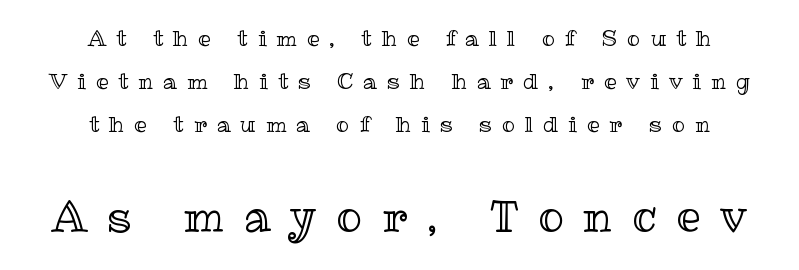
Q: Is the text italic (slanted)? A: No, it is upright.
Q: Is the text underlined? A: No.
Q: How is the paragraph aligned? A: Centered.
Q: Is the spacing between letters normal or unusually wide? A: Unusually wide.
Q: Is the spacing between lines tight, normal or loose? A: Loose.
Q: Which block of text is set in a larger size, the first (top) or the second (bottom)? A: The second (bottom) one.
Q: Width (condensed, normal, or wide)? A: Normal.
Q: x-height? A: Medium.
Q: Monospaced? A: No.
